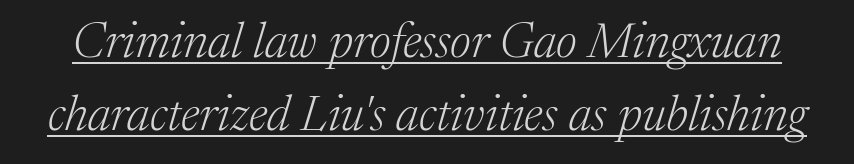
The image shows 49 px light serif type, italic (leaning right); set normal line spacing (1.5x), normal letter spacing, underlined; medium stroke contrast and a medium x-height.
